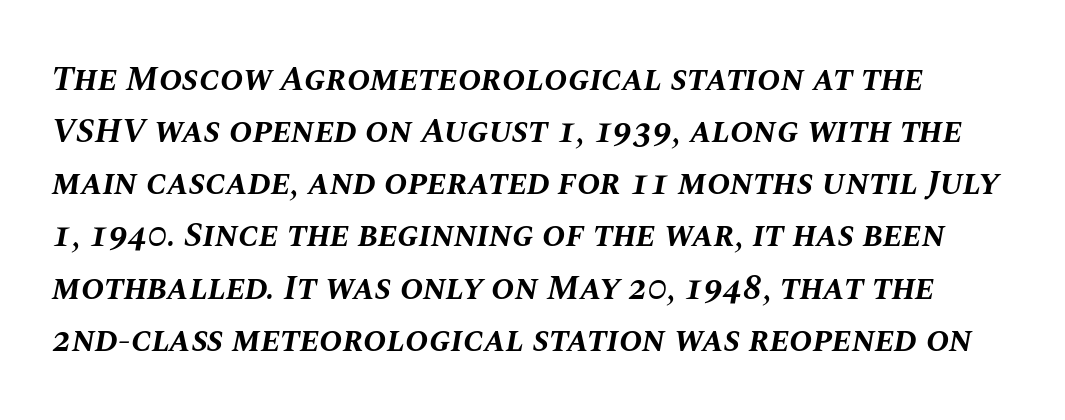
Q: Is the text bold? A: Yes.
Q: Is the text italic (slanted)? A: Yes, it leans right by about 10 degrees.
Q: Is the text underlined? A: No.
Q: Is the spacing between letters normal or unusually wide? A: Normal.
Q: Is the spacing between lines tight, normal or loose? A: Normal.
Q: Width (condensed, normal, or wide)? A: Normal.
Q: Stroke contrast? A: Medium.
Q: x-height? A: Large.
Q: Monospaced? A: No.
